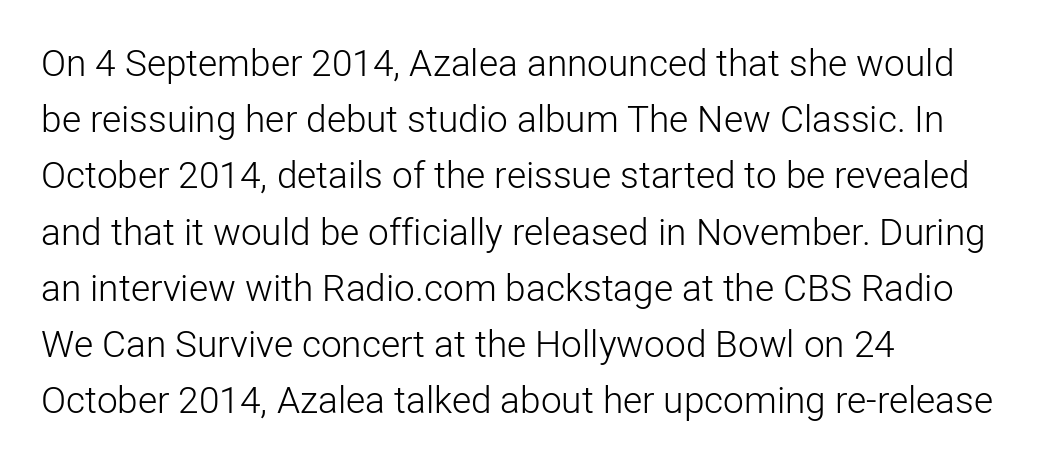
Every row of glyphs begins at an identical x-position on the left. Posture: vertical. Think of a printed novel: that variable character pitch is what you see here. The weight would be labelled regular, book, light, or lighter still.
